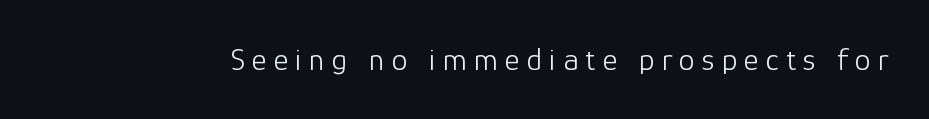
Q: Is the text bold? A: No.
Q: Is the text italic (slanted)? A: No, it is upright.
Q: Is the typeface a serif or a sans-serif typeface? A: Sans-serif.
Q: Is the text underlined? A: No.
Q: Is the spacing between letters normal or unusually wide? A: Unusually wide.
Q: Width (condensed, normal, or wide)? A: Normal.
Q: Stroke contrast? A: Low.
Q: x-height? A: Medium.
Q: Monospaced? A: No.
